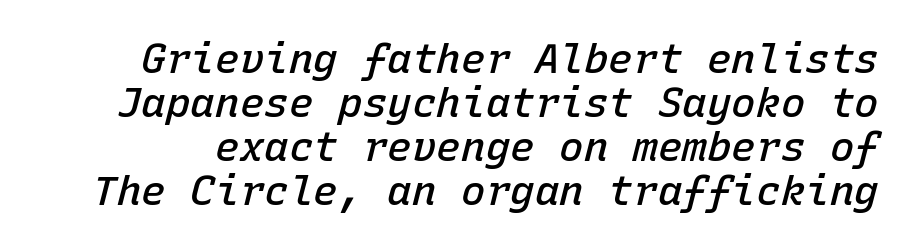
Each letter, wide or thin by design, is forced into the same width here. Rows of type sit shoulder to shoulder in the vertical direction. Look at the tracking — it's just the regular setting, nothing added. This is the in-between weight designers call semibold or demi. Underline: absent.
